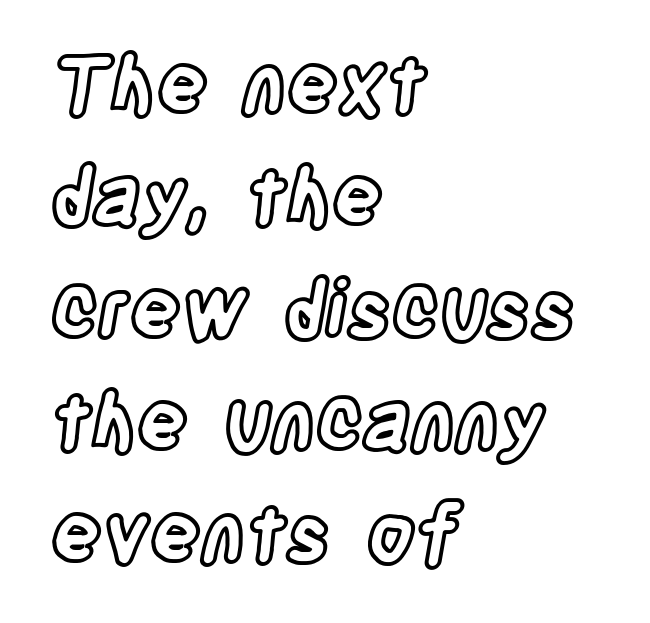
Where is the straight margin? On the left. The area under the type is left untouched. Students, observe: this is what conventionally led text looks like. Here the designer chose a conventional face with non-uniform glyph widths.
